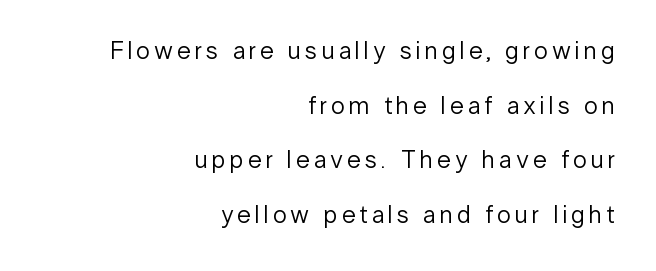
Any mark beneath the type? The region is blank. Alignment: flush right. A quiet, ordinary-to-light weight characterises the typeface. Every stem runs plumb, perpendicular to the baseline. A great deal of white space separates one row of letters from the next.
